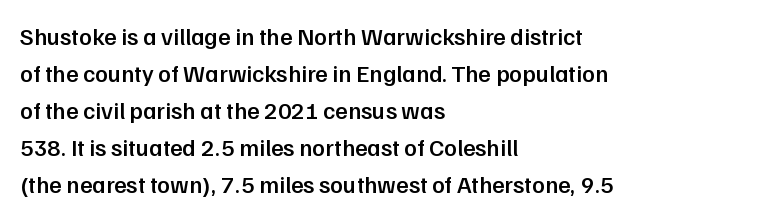
Leading matches the norm, producing a regular column. This is roman type, the default non-slanted kind. Students, note that the glyphs here touch the page at normal intervals. Anything drawn beneath the words? Only blank space.
